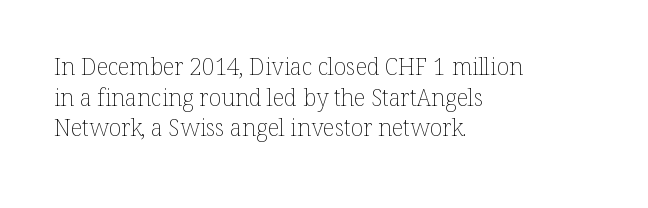
{"italic": "no", "bold": "no", "underline": "no", "align": "left", "line_spacing": "normal", "line_spacing_ratio": 1.33, "letter_spacing": "normal", "letter_spacing_em": 0.0, "glyph_px": 23}
